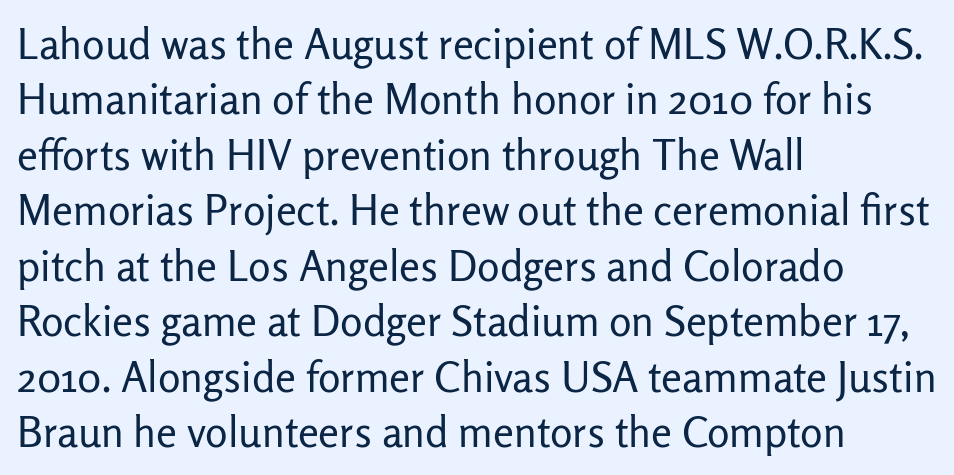
{"serif": "no", "italic": "no", "bold": "no", "weight": "regular", "width": "normal", "stroke_contrast": "low", "x_height": "medium", "monospaced": "no", "underline": "no", "align": "left", "line_spacing": "normal", "line_spacing_ratio": 1.32, "letter_spacing": "normal", "letter_spacing_em": 0.0, "glyph_px": 42}
